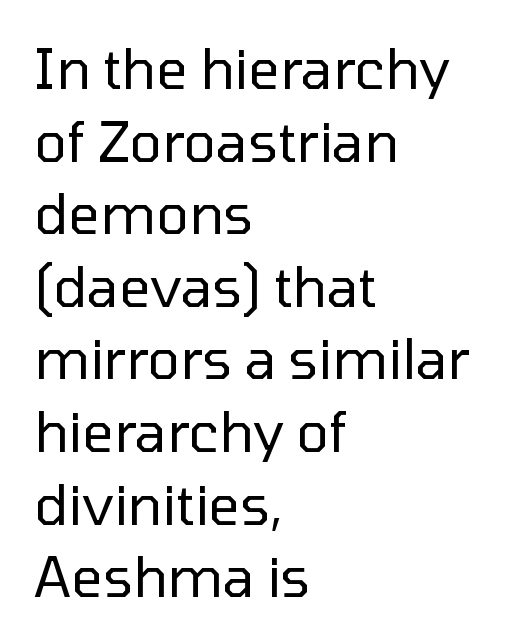
This sample has the flowing, uneven cadence of proportional lettering. The letterforms sit shoulder to shoulder at normal distance. Every row of glyphs begins at an identical x-position on the left. Horizontal bands of white between lines are of average thickness. The type family on display is of the sans-serif kind. Think standard paragraph weight, or any step lighter than that.
